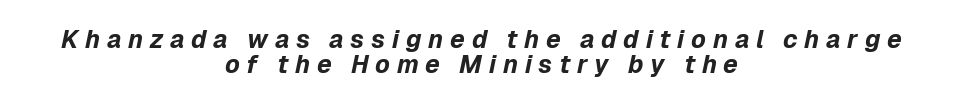
Weight check: bold — yes, fully. The passage shown has open, widely tracked lettering throughout. This sample trades vertical openness for compactness between lines. Visually the block forms a symmetrical silhouette, jagged on both flanks. A bare baseline throughout the passage. If you drew a line through each stem, it would be angled.
